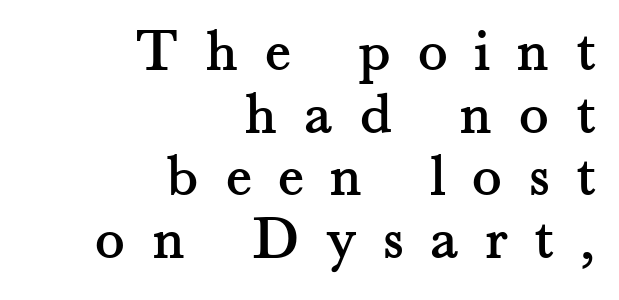
What's the leading like? Squeezed, with rows nearly overlapping. The specimen omits any rule beneath the text block's lines. Is this a fixed-width face? No — the glyphs have proportional, varying widths. Tracking value appears strongly positive — letters spread wide. The letters carry serifs — small finishing strokes at the ends of their stems.
